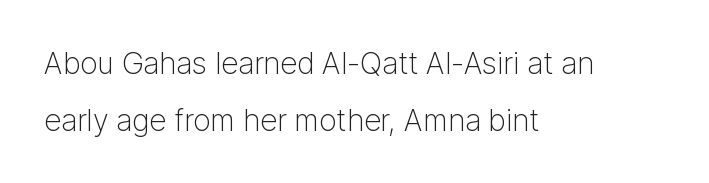
Q: Is the text bold? A: No.
Q: Is the text italic (slanted)? A: No, it is upright.
Q: Is the typeface a serif or a sans-serif typeface? A: Sans-serif.
Q: Is the text underlined? A: No.
Q: How is the paragraph aligned? A: Left-aligned.
Q: Is the spacing between letters normal or unusually wide? A: Normal.
Q: Is the spacing between lines tight, normal or loose? A: Loose.
Q: Width (condensed, normal, or wide)? A: Normal.
Q: Stroke contrast? A: Low.
Q: x-height? A: Medium.
Q: Monospaced? A: No.
